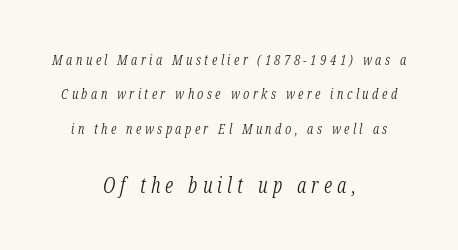
{"italic": "yes", "lean": "right", "slant_degrees": 12, "bold": "no", "underline": "no", "align": "center", "line_spacing": "loose", "line_spacing_ratio": 2.45, "letter_spacing": "wide", "letter_spacing_em": 0.25, "larger_block": "second", "size_ratio": 1.5, "glyph_px": 21}
